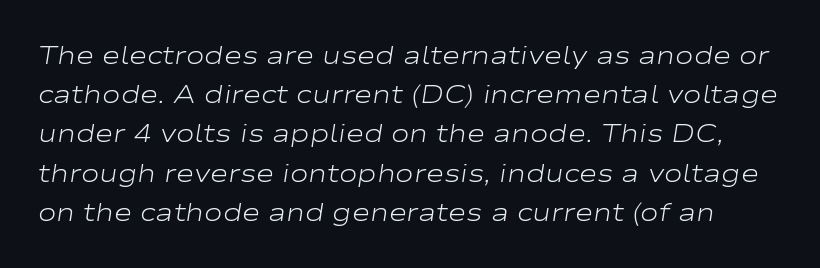
Standard letterfit; no display-style spreading of the glyphs. You can tell it's italic because the verticals aren't actually vertical. Plain, unruled lines of type. This reads as an unemphasized weight, regular at the heaviest.
